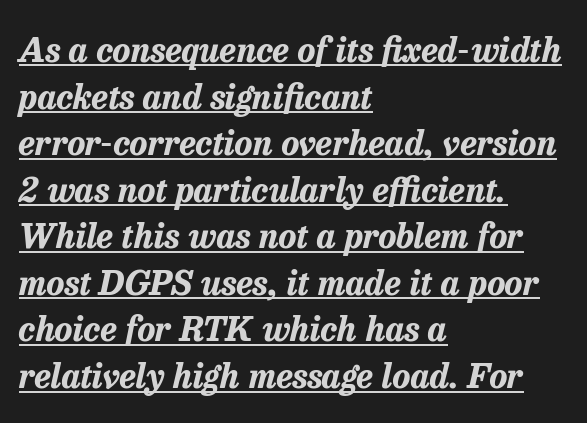
Q: Is the text bold? A: Yes.
Q: Is the text italic (slanted)? A: Yes, it leans right by about 13 degrees.
Q: Is the text underlined? A: Yes.
Q: How is the paragraph aligned? A: Left-aligned.
Q: Is the spacing between letters normal or unusually wide? A: Normal.
Q: Is the spacing between lines tight, normal or loose? A: Normal.
Q: Width (condensed, normal, or wide)? A: Normal.
Q: Stroke contrast? A: Low.
Q: x-height? A: Medium.
Q: Monospaced? A: No.
